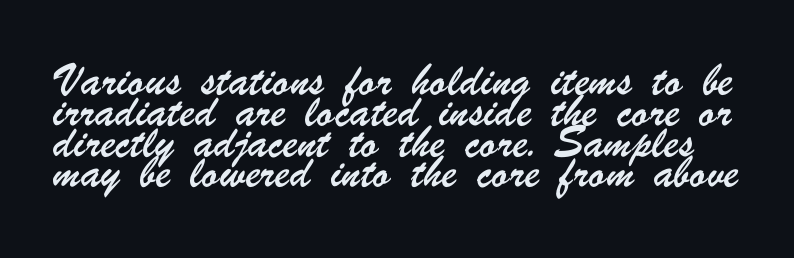
Q: Is the text underlined? A: No.
Q: Is the spacing between letters normal or unusually wide? A: Normal.
Q: Is the spacing between lines tight, normal or loose? A: Normal.
